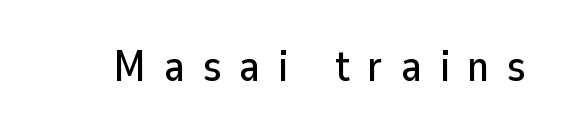
{"serif": "no", "italic": "no", "width": "normal", "stroke_contrast": "low", "x_height": "medium", "monospaced": "no", "underline": "no", "letter_spacing": "wide", "letter_spacing_em": 0.42, "glyph_px": 43}
